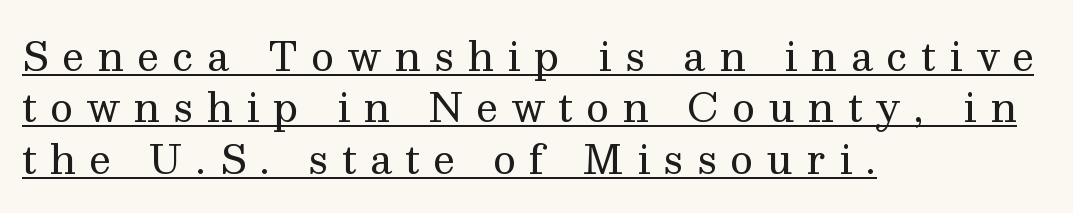
{"serif": "yes", "italic": "no", "bold": "no", "weight": "regular", "width": "normal", "stroke_contrast": "medium", "x_height": "medium", "monospaced": "no", "underline": "yes", "align": "left", "line_spacing": "normal", "line_spacing_ratio": 1.32, "letter_spacing": "wide", "letter_spacing_em": 0.34, "glyph_px": 39}
